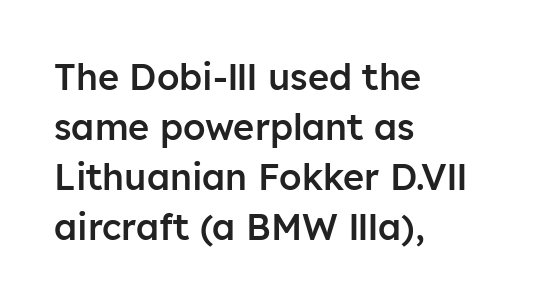
Q: Is the text bold? A: Semi-bold.
Q: Is the text italic (slanted)? A: No, it is upright.
Q: Is the typeface a serif or a sans-serif typeface? A: Sans-serif.
Q: Is the text underlined? A: No.
Q: How is the paragraph aligned? A: Left-aligned.
Q: Is the spacing between letters normal or unusually wide? A: Normal.
Q: Is the spacing between lines tight, normal or loose? A: Normal.
Q: Width (condensed, normal, or wide)? A: Normal.
Q: Stroke contrast? A: Low.
Q: x-height? A: Medium.
Q: Monospaced? A: No.
